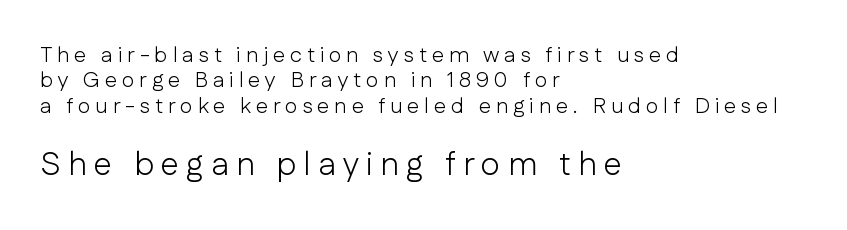
The image shows 33 px light sans-serif type, upright; set left-aligned, tight line spacing (1.15x), unusually wide letter spacing (+0.22 em), not underlined; the second (bottom) block is 1.5x larger; low stroke contrast and a medium x-height.
